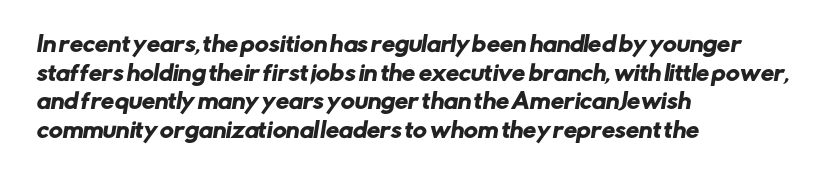
Q: Is the text underlined? A: No.
Q: How is the paragraph aligned? A: Left-aligned.
Q: Is the spacing between letters normal or unusually wide? A: Normal.
Q: Is the spacing between lines tight, normal or loose? A: Normal.
